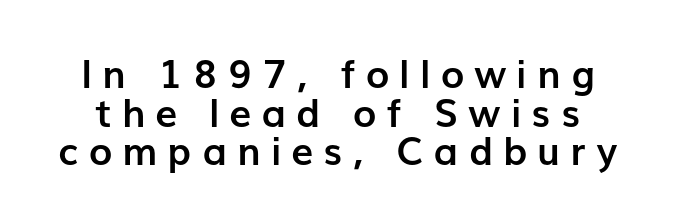
Q: Is the text bold? A: Yes.
Q: Is the text italic (slanted)? A: No, it is upright.
Q: Is the typeface a serif or a sans-serif typeface? A: Sans-serif.
Q: Is the text underlined? A: No.
Q: Is the spacing between letters normal or unusually wide? A: Unusually wide.
Q: Is the spacing between lines tight, normal or loose? A: Tight.
Q: Width (condensed, normal, or wide)? A: Normal.
Q: Stroke contrast? A: Low.
Q: x-height? A: Medium.
Q: Monospaced? A: No.
